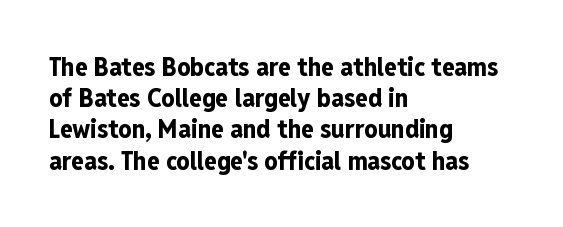
Q: Is the text bold? A: Yes.
Q: Is the text italic (slanted)? A: No, it is upright.
Q: Is the text underlined? A: No.
Q: How is the paragraph aligned? A: Left-aligned.
Q: Is the spacing between letters normal or unusually wide? A: Normal.
